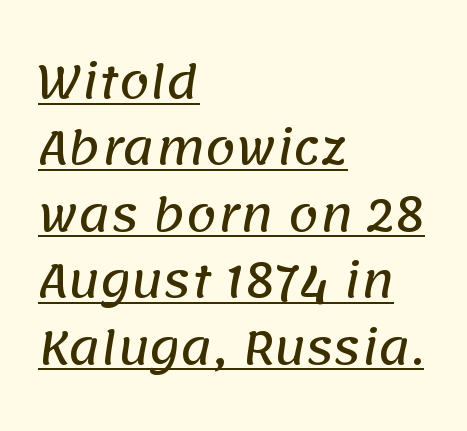
Q: Is the typeface a serif or a sans-serif typeface? A: Sans-serif.
Q: Is the text underlined? A: Yes.
Q: How is the paragraph aligned? A: Left-aligned.
Q: Is the spacing between letters normal or unusually wide? A: Normal.
Q: Is the spacing between lines tight, normal or loose? A: Normal.
Q: Width (condensed, normal, or wide)? A: Normal.
Q: Stroke contrast? A: Low.
Q: x-height? A: Large.
Q: Monospaced? A: No.
